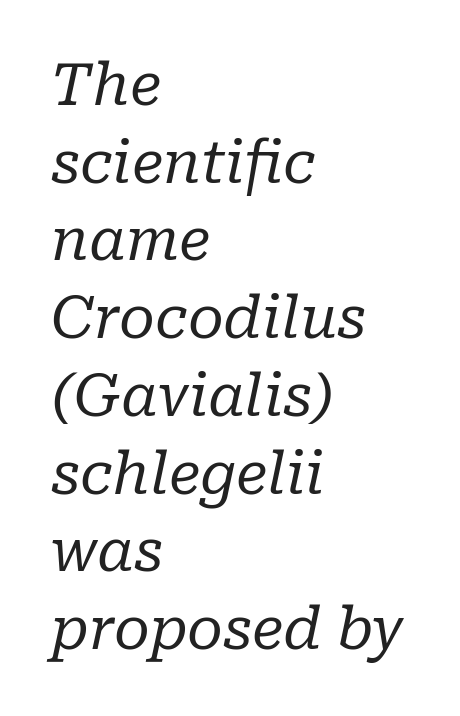
The gap between lines stays unmarked. Horizontally, the lines are justified to the leading edge only. Default kerning and tracking; the words read as compact shapes. Spacing verdict: proportional, widths tailored to each character. The glyphs in this specimen are seriffed.
